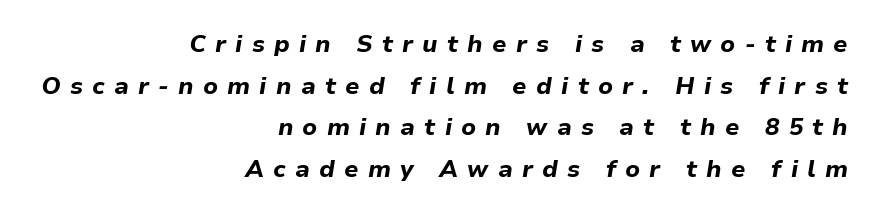
Pretty heavy lettering here — definitely bold. The text block is weighted toward the right margin, trailing off unevenly leftward. Inter-character spacing is expanded well beyond the font's built-in metrics. Yep, that's italic — everything's leaning. The glyphs are unaccompanied by any horizontal stroke below them.
